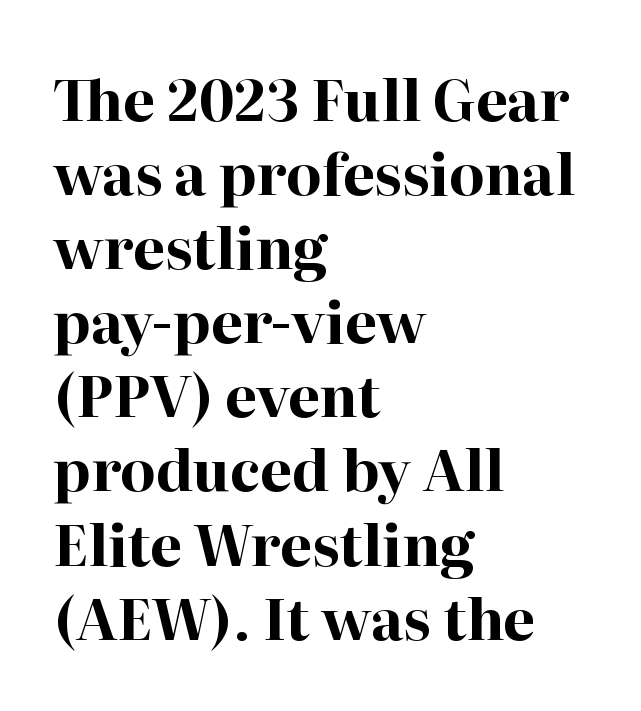
Students, observe: this is what conventionally led text looks like. The letters sit at their default tracking, neither squeezed nor spread. These lines stack with their left ends in a neat column. The characters display serif detailing at their extremities.
